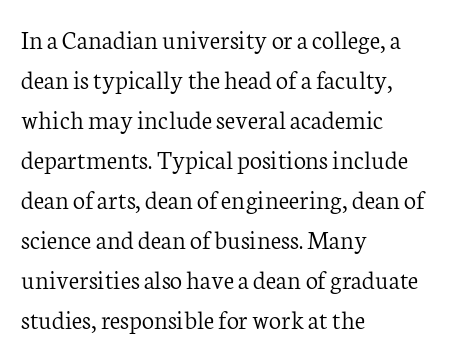
Q: Is the text bold? A: No.
Q: Is the text italic (slanted)? A: No, it is upright.
Q: Is the text underlined? A: No.
Q: How is the paragraph aligned? A: Left-aligned.
Q: Is the spacing between letters normal or unusually wide? A: Normal.
Q: Is the spacing between lines tight, normal or loose? A: Normal.
